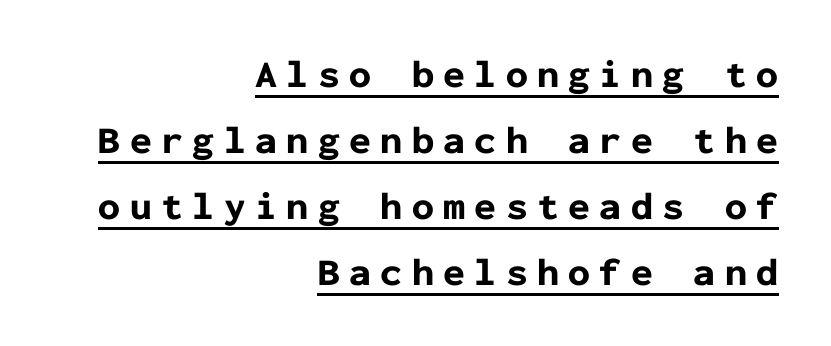
Q: Is the text bold? A: Yes.
Q: Is the text italic (slanted)? A: No, it is upright.
Q: Is the typeface a serif or a sans-serif typeface? A: Sans-serif.
Q: Is the text underlined? A: Yes.
Q: How is the paragraph aligned? A: Right-aligned.
Q: Is the spacing between letters normal or unusually wide? A: Unusually wide.
Q: Is the spacing between lines tight, normal or loose? A: Normal.
Q: Width (condensed, normal, or wide)? A: Normal.
Q: Stroke contrast? A: Low.
Q: x-height? A: Medium.
Q: Monospaced? A: Yes.
